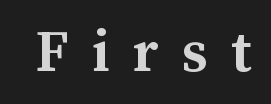
Q: Is the text bold? A: Yes.
Q: Is the text italic (slanted)? A: No, it is upright.
Q: Is the text underlined? A: No.
Q: Is the spacing between letters normal or unusually wide? A: Unusually wide.
Q: Width (condensed, normal, or wide)? A: Normal.
Q: Stroke contrast? A: Medium.
Q: x-height? A: Medium.
Q: Monospaced? A: No.
